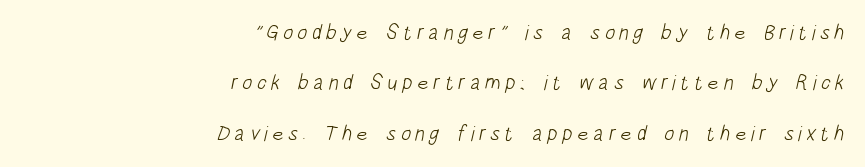
The image shows 21 px text type; set right-aligned, loose line spacing (2.4x), unusually wide letter spacing (+0.21 em), not underlined.
